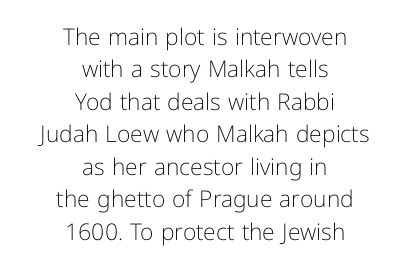
Q: Is the text bold? A: No.
Q: Is the text italic (slanted)? A: No, it is upright.
Q: Is the text underlined? A: No.
Q: How is the paragraph aligned? A: Centered.
Q: Is the spacing between letters normal or unusually wide? A: Normal.
Q: Is the spacing between lines tight, normal or loose? A: Normal.
